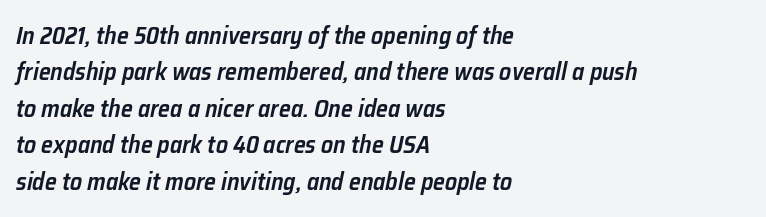
{"italic": "yes", "lean": "right", "slant_degrees": 12, "bold": "semi", "underline": "no", "align": "left", "line_spacing": "normal", "line_spacing_ratio": 1.52, "letter_spacing": "normal", "letter_spacing_em": 0.0, "glyph_px": 24}
